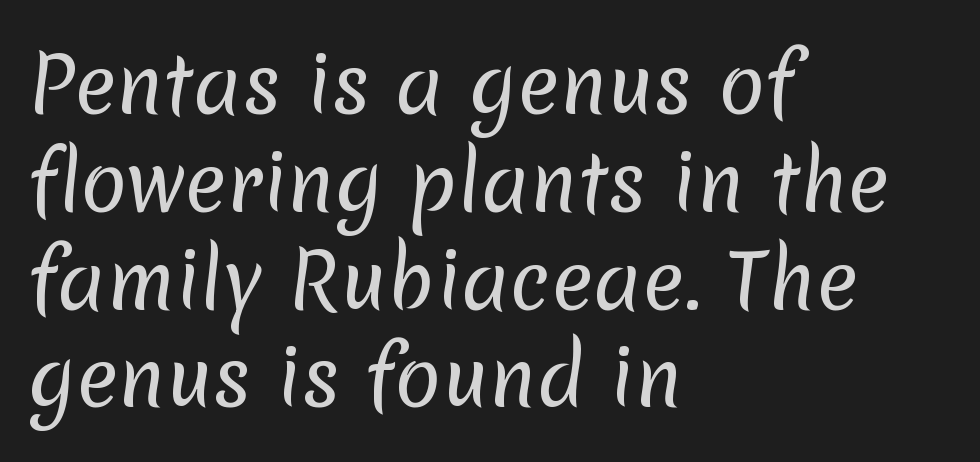
Successive baselines arrive at the customary interval. The letterforms sit shoulder to shoulder at normal distance. These glyphs show unthickened strokes, regular width or finer. Varying glyph widths throughout — classic text-font behaviour. Each line starts at the same left margin while the right side varies.
